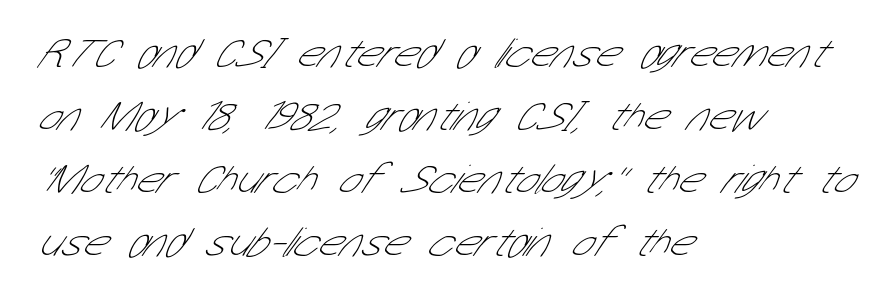
The image shows 42 px thin, condensed sans-serif type; set left-aligned, normal line spacing (1.5x), normal letter spacing, not underlined; low stroke contrast and a medium x-height.
